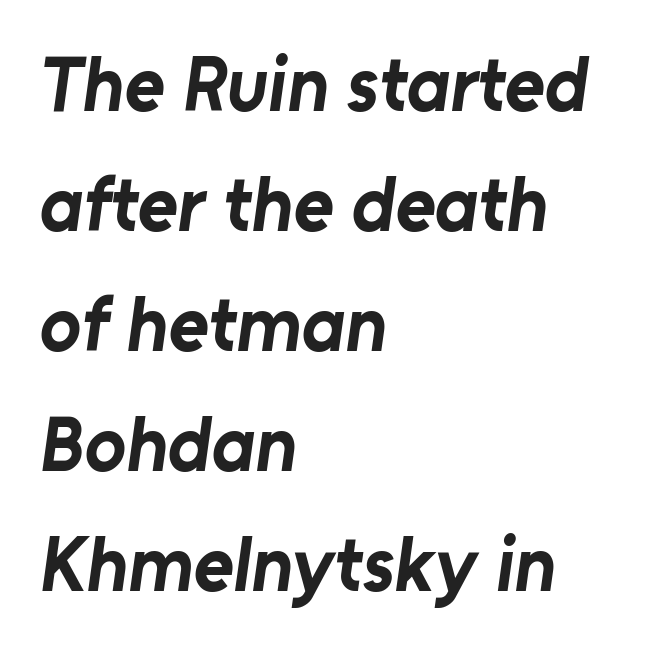
Q: Is the text bold? A: Yes.
Q: Is the typeface a serif or a sans-serif typeface? A: Sans-serif.
Q: Is the text underlined? A: No.
Q: How is the paragraph aligned? A: Left-aligned.
Q: Is the spacing between letters normal or unusually wide? A: Normal.
Q: Is the spacing between lines tight, normal or loose? A: Normal.
Q: Width (condensed, normal, or wide)? A: Normal.
Q: Stroke contrast? A: Low.
Q: x-height? A: Medium.
Q: Monospaced? A: No.
